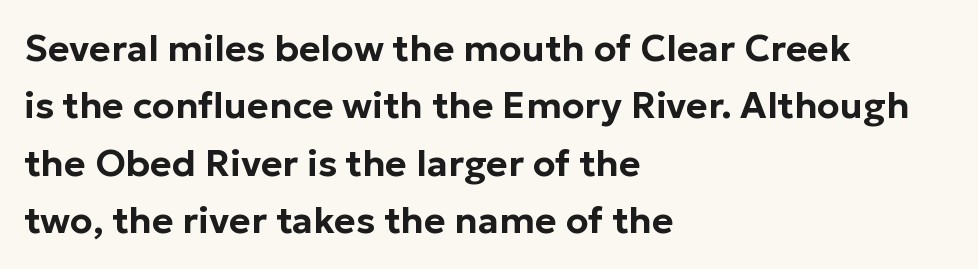
Q: Is the text italic (slanted)? A: No, it is upright.
Q: Is the typeface a serif or a sans-serif typeface? A: Sans-serif.
Q: Is the text underlined? A: No.
Q: How is the paragraph aligned? A: Left-aligned.
Q: Is the spacing between letters normal or unusually wide? A: Normal.
Q: Is the spacing between lines tight, normal or loose? A: Normal.
Q: Width (condensed, normal, or wide)? A: Normal.
Q: Stroke contrast? A: Low.
Q: x-height? A: Medium.
Q: Monospaced? A: No.
